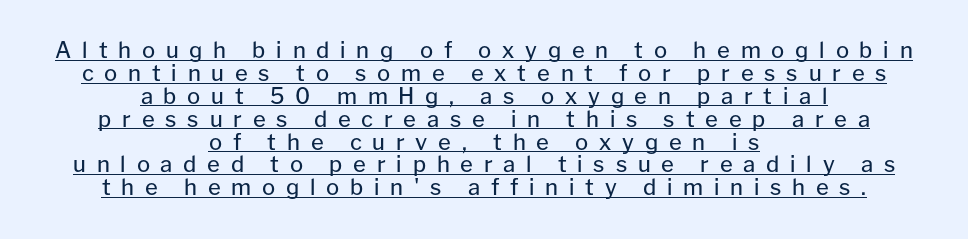
Weight: not bold — regular or lighter. Rows of type sit shoulder to shoulder in the vertical direction. The sample's only ornament is a line tracing under the words. The lettering stays uniformly vertical, giving the passage a roman look. The whitespace from short lines is split evenly between both sides.
